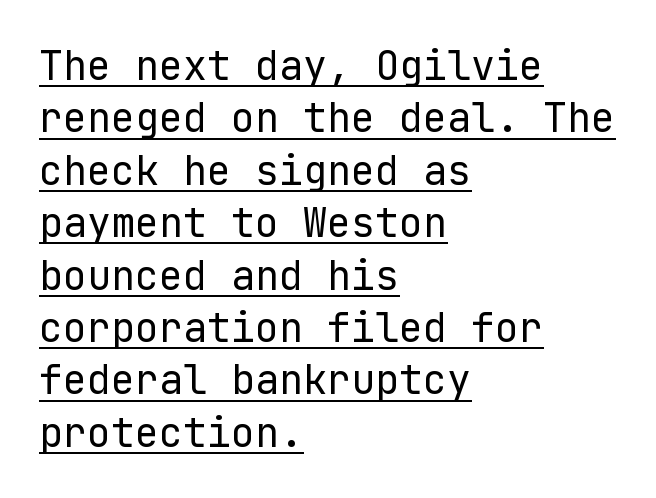
In terms of letterform style, serifs are entirely absent. The rendering anchors every line to the left-hand side. Each line of the rendering has a horizontal stroke beneath the glyphs. Interline gaps are of average width in this sample.
